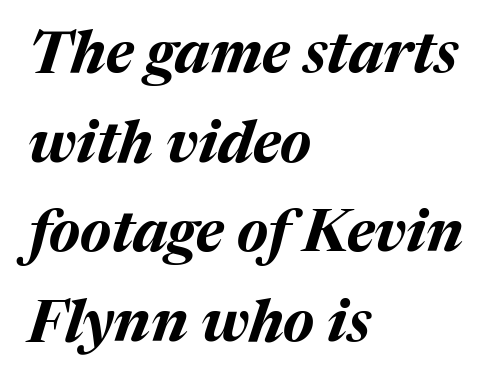
{"italic": "yes", "lean": "right", "slant_degrees": 17, "bold": "yes", "weight": "bold", "width": "normal", "stroke_contrast": "medium", "x_height": "medium", "monospaced": "no", "underline": "no", "align": "left", "line_spacing": "normal", "line_spacing_ratio": 1.52, "letter_spacing": "normal", "letter_spacing_em": 0.0, "glyph_px": 59}
